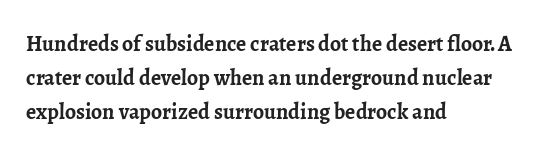
Underline: absent. Default kerning and tracking; the words read as compact shapes. Successive baselines arrive at the customary interval. You can tell it's not italic because the verticals are truly vertical. One-word summary of the alignment: left. These lines carry a lot of weight — the face is fully bold.
